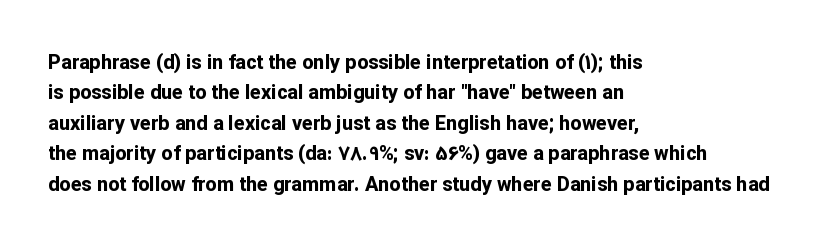
Q: Is the text bold? A: Yes.
Q: Is the text italic (slanted)? A: No, it is upright.
Q: Is the text underlined? A: No.
Q: How is the paragraph aligned? A: Left-aligned.
Q: Is the spacing between letters normal or unusually wide? A: Normal.
Q: Is the spacing between lines tight, normal or loose? A: Normal.
